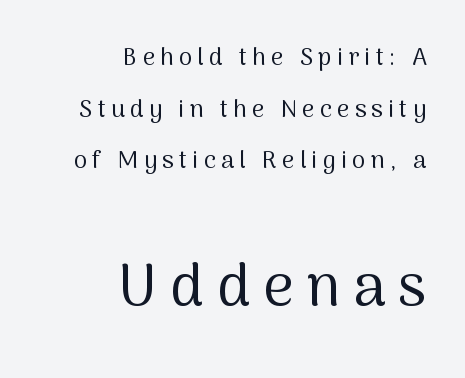
Q: Is the text bold? A: No.
Q: Is the text italic (slanted)? A: No, it is upright.
Q: Is the typeface a serif or a sans-serif typeface? A: Sans-serif.
Q: Is the text underlined? A: No.
Q: How is the paragraph aligned? A: Right-aligned.
Q: Is the spacing between letters normal or unusually wide? A: Unusually wide.
Q: Is the spacing between lines tight, normal or loose? A: Loose.
Q: Which block of text is set in a larger size, the first (top) or the second (bottom)? A: The second (bottom) one.
Q: Width (condensed, normal, or wide)? A: Normal.
Q: Stroke contrast? A: Medium.
Q: x-height? A: Medium.
Q: Monospaced? A: No.
